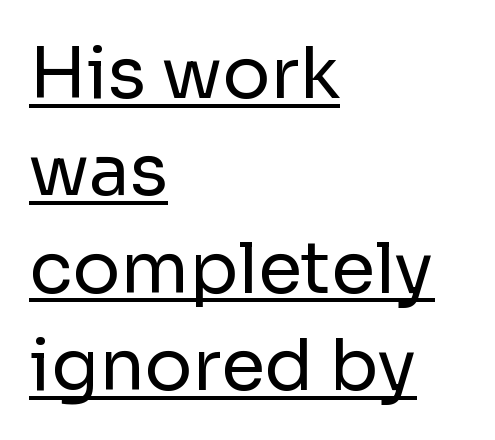
Q: Is the text bold? A: No.
Q: Is the text italic (slanted)? A: No, it is upright.
Q: Is the typeface a serif or a sans-serif typeface? A: Sans-serif.
Q: Is the text underlined? A: Yes.
Q: How is the paragraph aligned? A: Left-aligned.
Q: Is the spacing between letters normal or unusually wide? A: Normal.
Q: Is the spacing between lines tight, normal or loose? A: Normal.
Q: Width (condensed, normal, or wide)? A: Normal.
Q: Stroke contrast? A: Low.
Q: x-height? A: Medium.
Q: Monospaced? A: No.
